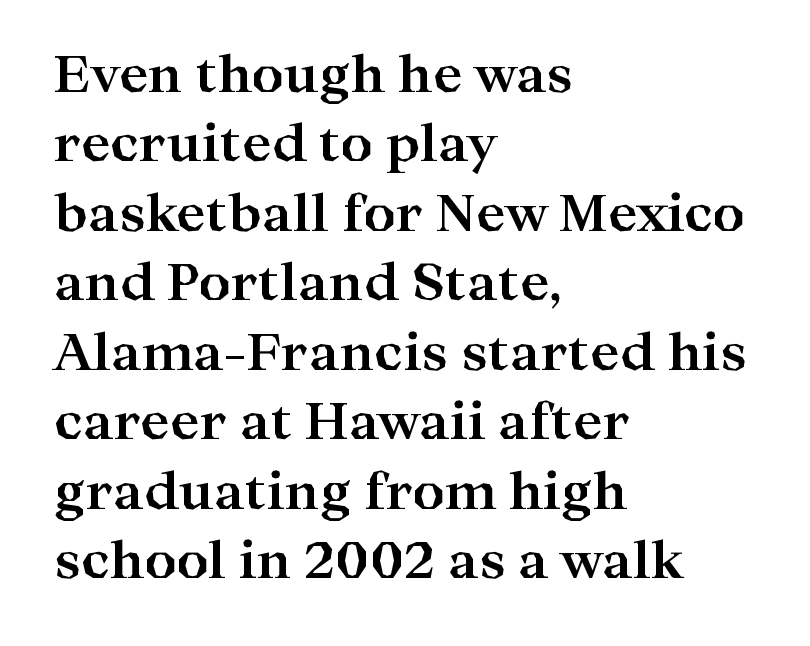
This rendering uses left alignment, leaving the right contour irregular. Plenty of ink on the page — the face is bold. In terms of letterform style, serifs are clearly present. The passage shown is typed in a proportional face where columns would drift. How would I describe the line gaps? Plain and ordinary. Compared with typical body copy, the letter spacing here is the same.
